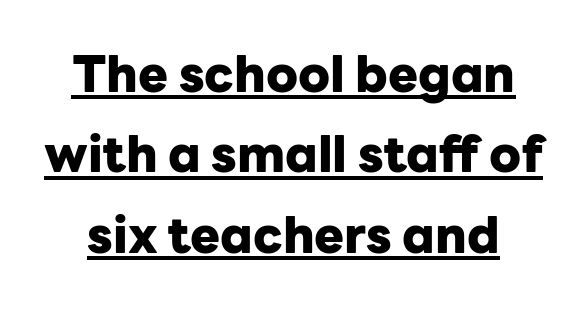
The image shows 50 px heavy sans-serif type, upright; set normal line spacing (1.61x), normal letter spacing, underlined; low stroke contrast and a medium x-height.
